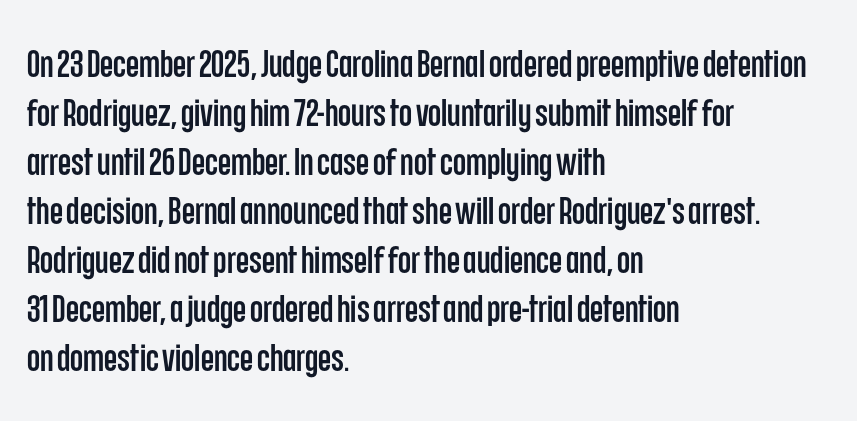
The image shows 38 px condensed sans-serif type, upright; set left-aligned, normal line spacing (1.29x), normal letter spacing, not underlined; low stroke contrast and a large x-height.
